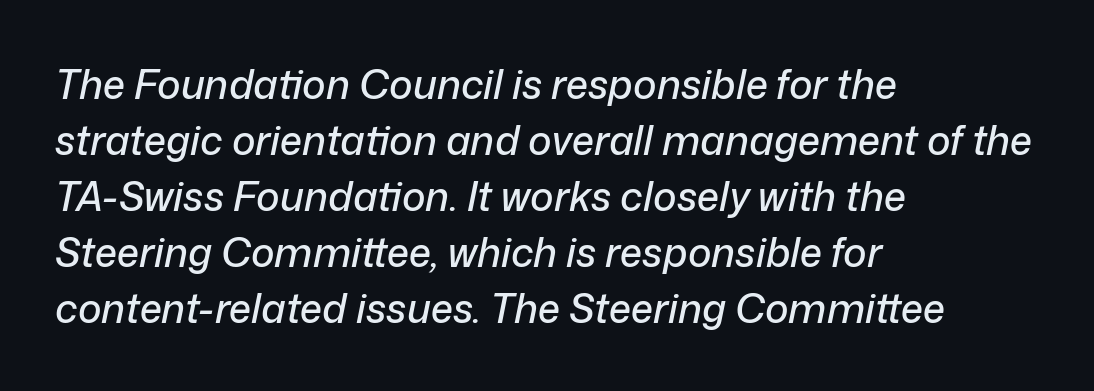
The image shows 40 px text type, italic (leaning right); set left-aligned, normal line spacing (1.4x), normal letter spacing, not underlined; low stroke contrast and a medium x-height.
